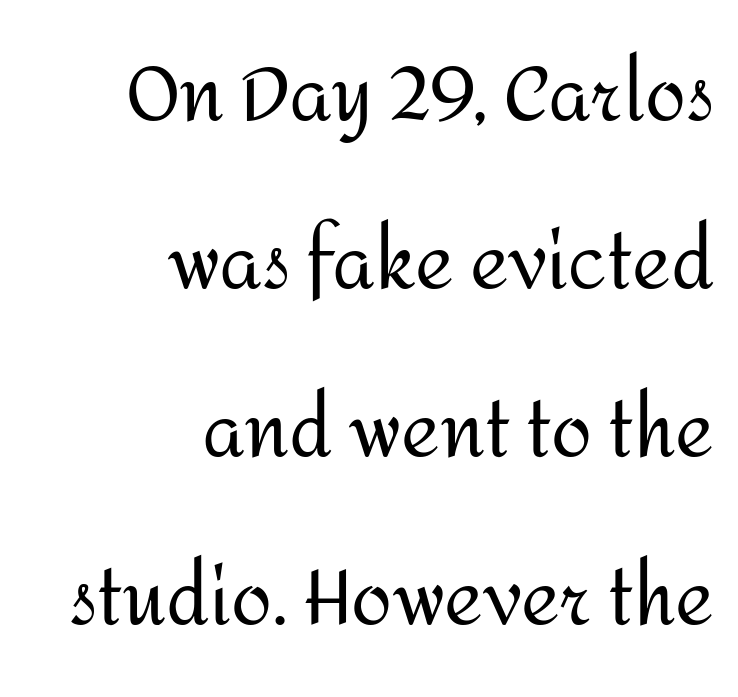
{"serif": "no", "italic": "no", "bold": "no", "weight": "regular", "width": "normal", "stroke_contrast": "medium", "x_height": "medium", "monospaced": "no", "underline": "no", "align": "right", "line_spacing": "loose", "line_spacing_ratio": 2.27, "letter_spacing": "normal", "letter_spacing_em": 0.0, "glyph_px": 74}
